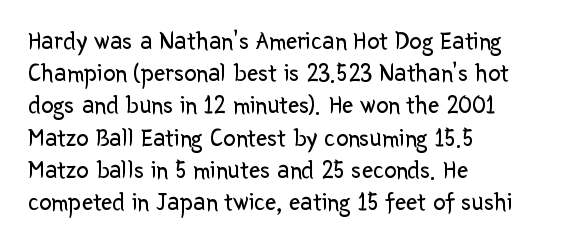
The image shows 25 px text type, upright; set left-aligned, normal line spacing (1.29x), normal letter spacing, not underlined.
